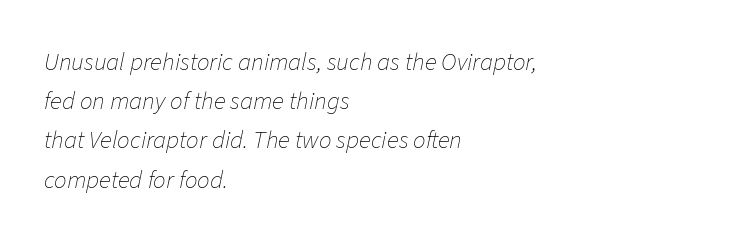
Q: Is the text bold? A: No.
Q: Is the text italic (slanted)? A: Yes, it leans right by about 11 degrees.
Q: Is the text underlined? A: No.
Q: How is the paragraph aligned? A: Left-aligned.
Q: Is the spacing between letters normal or unusually wide? A: Normal.
Q: Is the spacing between lines tight, normal or loose? A: Normal.
